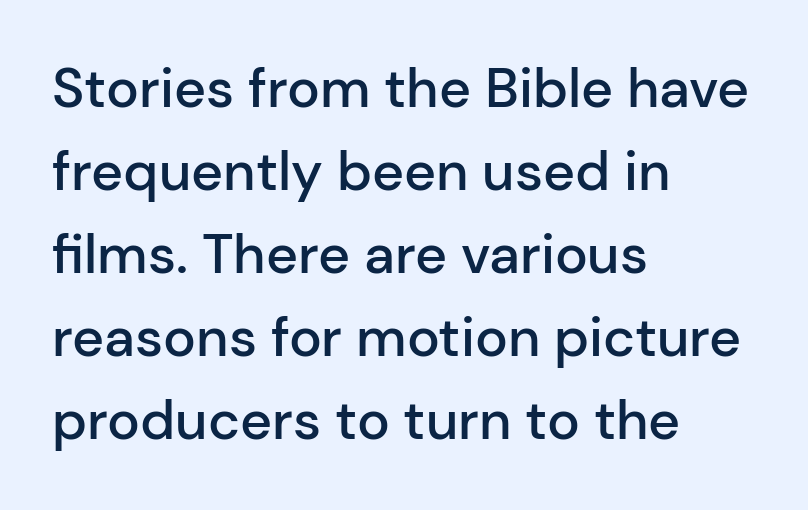
The image shows 55 px semibold sans-serif type, upright; set left-aligned, normal line spacing (1.51x), normal letter spacing, not underlined; low stroke contrast and a medium x-height.
